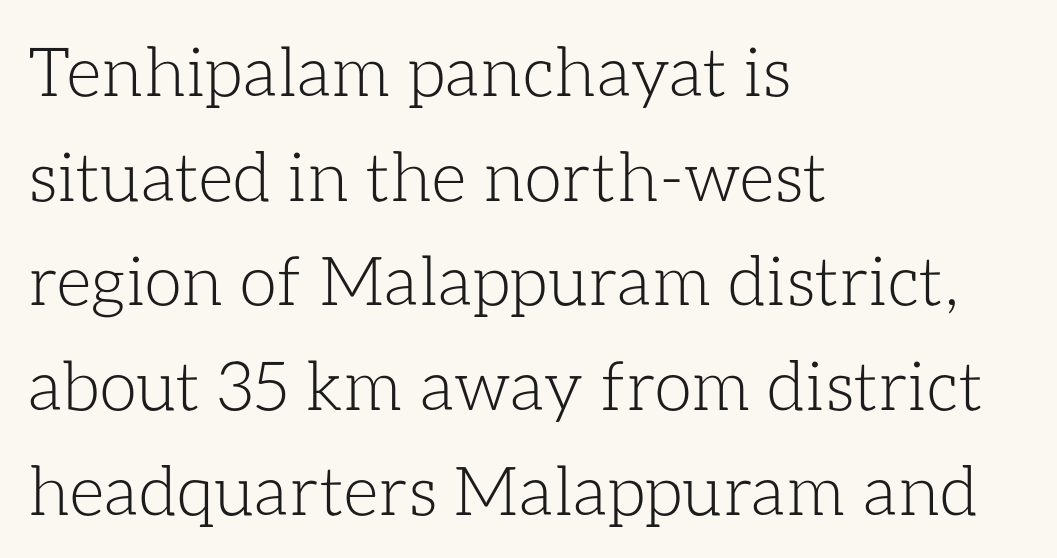
The image shows 68 px light type, upright; set left-aligned, normal line spacing (1.54x), normal letter spacing, not underlined; low stroke contrast and a medium x-height.
